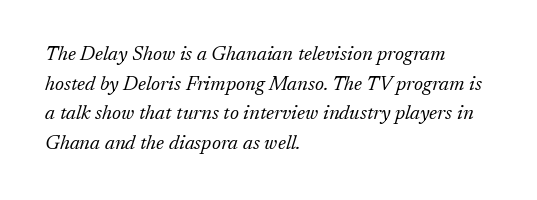
Q: Is the text bold? A: No.
Q: Is the text italic (slanted)? A: Yes, it leans right by about 17 degrees.
Q: Is the text underlined? A: No.
Q: How is the paragraph aligned? A: Left-aligned.
Q: Is the spacing between letters normal or unusually wide? A: Normal.
Q: Is the spacing between lines tight, normal or loose? A: Normal.
